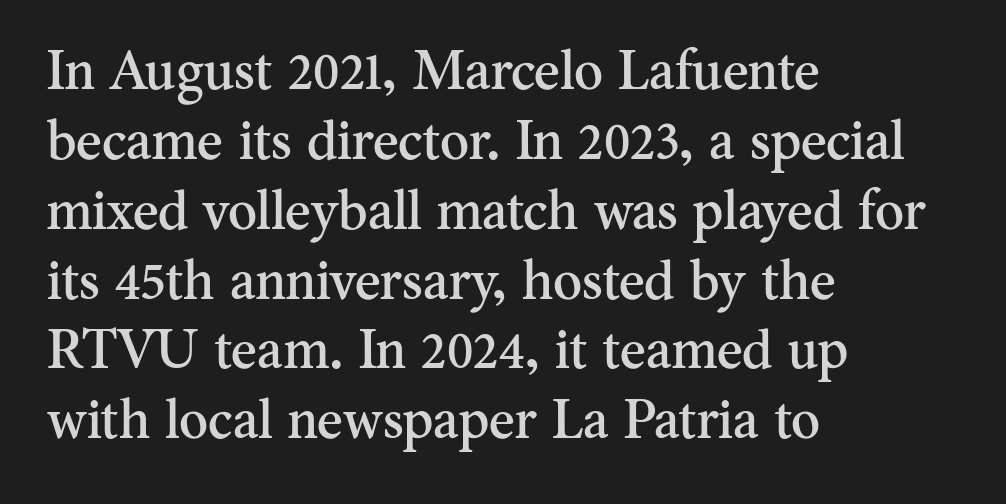
Q: Is the text italic (slanted)? A: No, it is upright.
Q: Is the typeface a serif or a sans-serif typeface? A: Serif.
Q: Is the text underlined? A: No.
Q: How is the paragraph aligned? A: Left-aligned.
Q: Is the spacing between letters normal or unusually wide? A: Normal.
Q: Is the spacing between lines tight, normal or loose? A: Normal.
Q: Width (condensed, normal, or wide)? A: Normal.
Q: Stroke contrast? A: Medium.
Q: x-height? A: Small.
Q: Monospaced? A: No.
